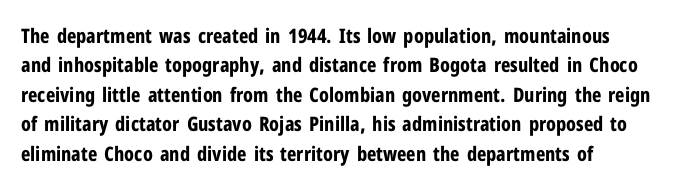
The image shows 20 px bold type, upright; set left-aligned, normal line spacing (1.47x), normal letter spacing, not underlined.
